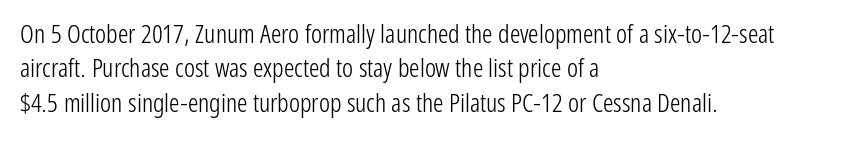
Q: Is the text bold? A: No.
Q: Is the text italic (slanted)? A: No, it is upright.
Q: Is the text underlined? A: No.
Q: How is the paragraph aligned? A: Left-aligned.
Q: Is the spacing between letters normal or unusually wide? A: Normal.
Q: Is the spacing between lines tight, normal or loose? A: Normal.
